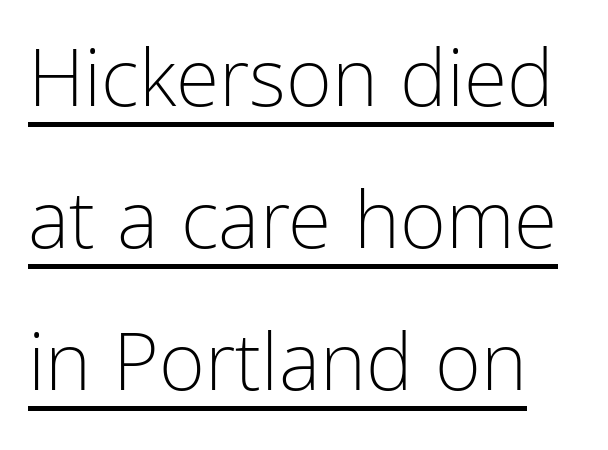
The image shows 79 px light, condensed sans-serif type, upright; set line spacing 1.8x, normal letter spacing, underlined; low stroke contrast and a medium x-height.
